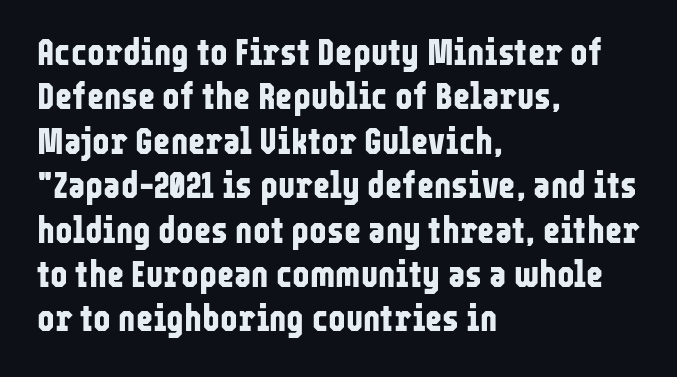
Q: Is the text bold? A: Yes.
Q: Is the text italic (slanted)? A: No, it is upright.
Q: Is the typeface a serif or a sans-serif typeface? A: Sans-serif.
Q: Is the text underlined? A: No.
Q: How is the paragraph aligned? A: Left-aligned.
Q: Is the spacing between letters normal or unusually wide? A: Normal.
Q: Width (condensed, normal, or wide)? A: Condensed.
Q: Stroke contrast? A: Low.
Q: x-height? A: Medium.
Q: Monospaced? A: No.
